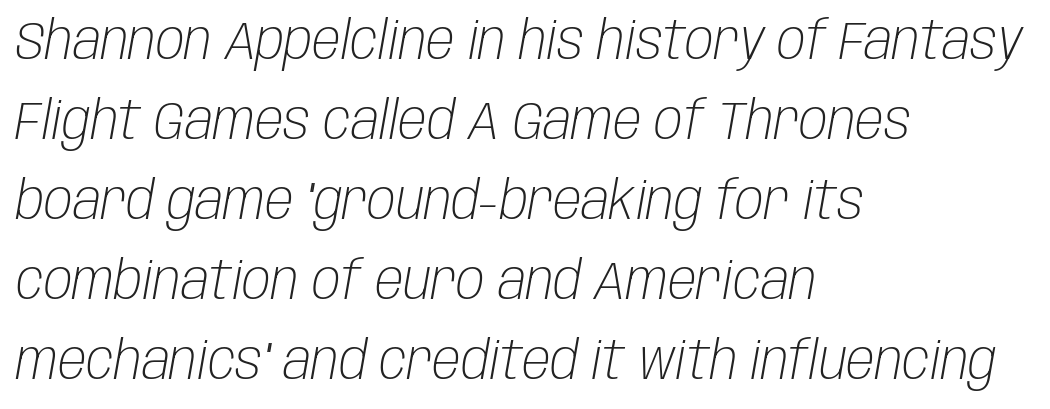
The image shows 53 px light, condensed type, italic (leaning right); set left-aligned, normal line spacing (1.51x), normal letter spacing, not underlined; low stroke contrast and a large x-height.
